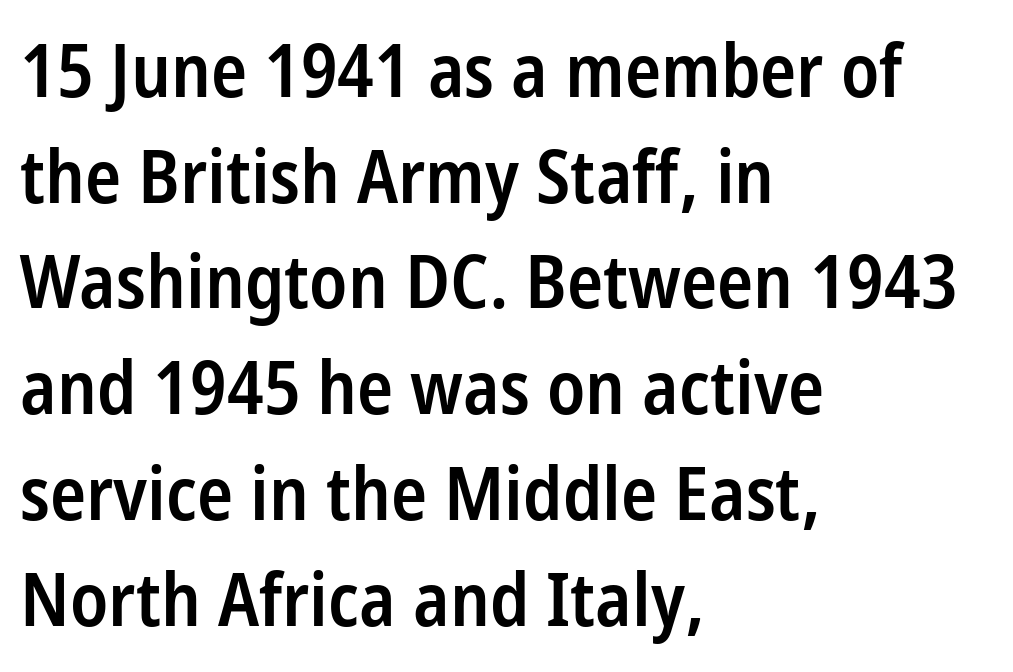
{"serif": "no", "italic": "no", "bold": "semi", "weight": "semibold", "width": "condensed", "stroke_contrast": "low", "x_height": "medium", "monospaced": "no", "underline": "no", "align": "left", "line_spacing": "normal", "line_spacing_ratio": 1.41, "letter_spacing": "normal", "letter_spacing_em": 0.0, "glyph_px": 75}
